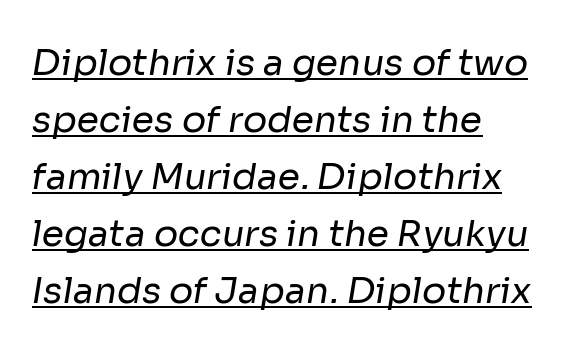
Line starts are locked; line ends wander. On a weight scale, this lands at 450 or below. Varying glyph widths throughout — classic text-font behaviour. The type is set solid horizontally, with unmodified tracking. The designer left line spacing at the default. This is sans-serif lettering, the kind often seen on screens and signage.
